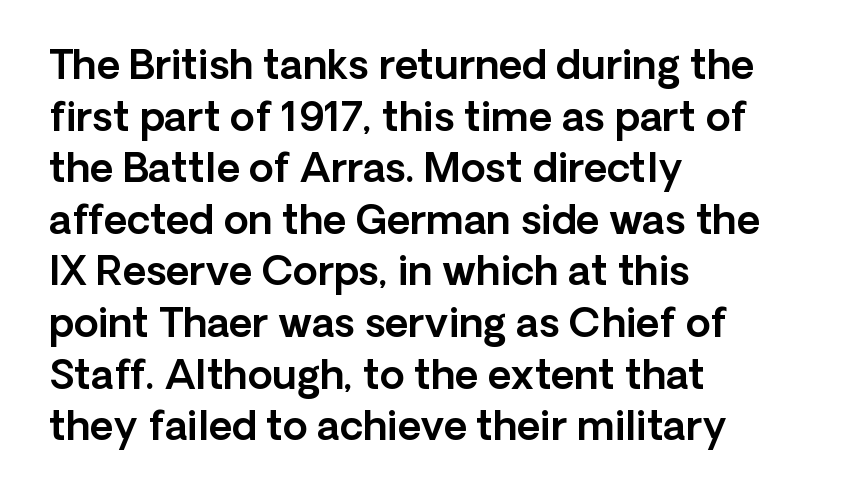
{"serif": "no", "italic": "no", "width": "normal", "x_height": "medium", "monospaced": "no", "underline": "no", "align": "left", "line_spacing": "normal", "line_spacing_ratio": 1.29, "letter_spacing": "normal", "letter_spacing_em": 0.0, "glyph_px": 40}
